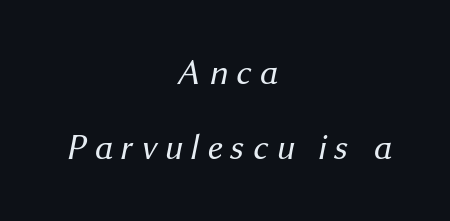
The rendering uses natural spacing where letterforms have individual widths. Tracking here is generous; glyphs stand well apart from one another. One-word summary of the alignment: center. The gap between lines stays unmarked. Each new line begins a long way beneath the previous one.
